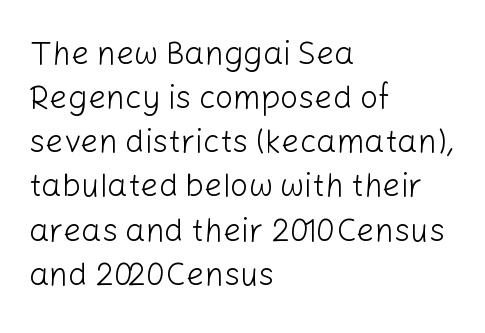
{"serif": "no", "italic": "no", "bold": "no", "weight": "light", "width": "normal", "stroke_contrast": "low", "x_height": "medium", "monospaced": "no", "underline": "no", "align": "left", "line_spacing": "normal", "line_spacing_ratio": 1.38, "letter_spacing": "normal", "letter_spacing_em": 0.0, "glyph_px": 32}
